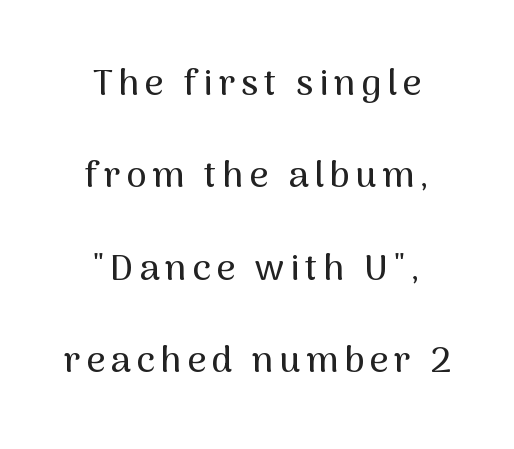
{"serif": "no", "italic": "no", "width": "normal", "stroke_contrast": "medium", "x_height": "medium", "monospaced": "no", "underline": "no", "align": "center", "line_spacing": "loose", "line_spacing_ratio": 2.5, "glyph_px": 37}
